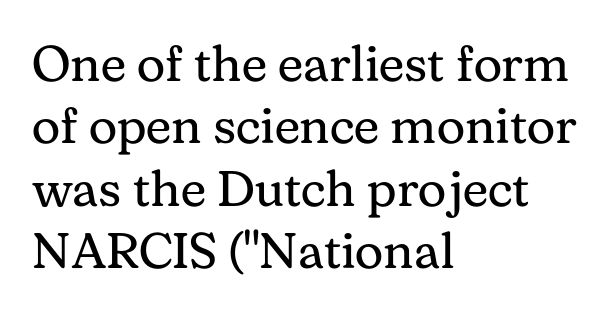
{"serif": "yes", "italic": "no", "bold": "no", "weight": "regular", "width": "normal", "stroke_contrast": "medium", "x_height": "medium", "monospaced": "no", "underline": "no", "align": "left", "line_spacing": "normal", "line_spacing_ratio": 1.25, "letter_spacing": "normal", "letter_spacing_em": 0.0, "glyph_px": 50}
